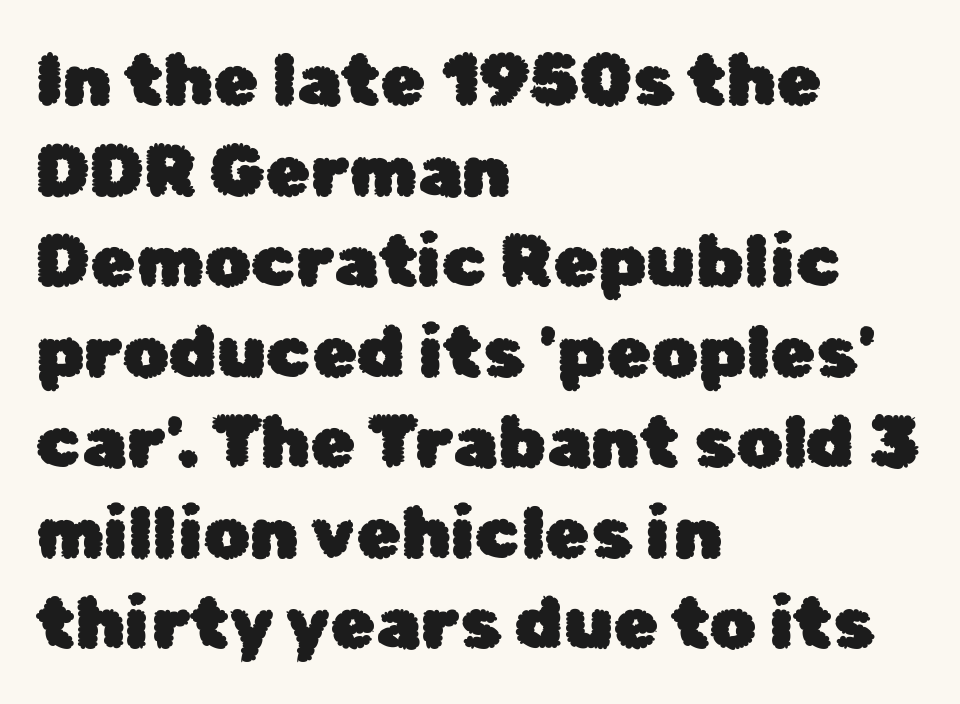
The image shows 73 px sans-serif type, upright; set left-aligned, line spacing 1.24x, normal letter spacing, not underlined; low stroke contrast and a medium x-height.
